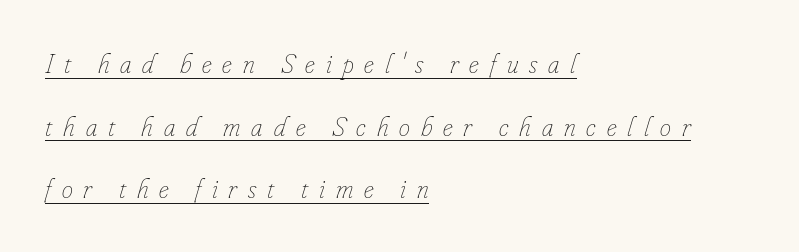
Does the copy run flush right? No — it runs flush left. Baseline-to-baseline distance is far greater than the letter height. Every word sits above its own underline. Varying glyph widths throughout — classic text-font behaviour. The typography opts for an oblique posture over an upright one. A quiet, ordinary-to-light weight characterises the typeface.
